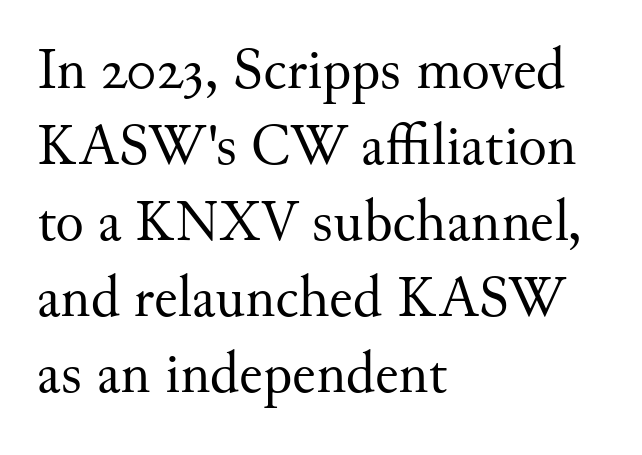
The font sits on the lighter half of the weight spectrum, regular included. A typesetter would mark this as roman, not italic. Compared with typical paragraphs, the rows here are spaced about the same. Glyph-to-glyph distance matches everyday printed text. Varying glyph widths throughout — classic text-font behaviour. Observe the serifs anchoring each vertical stroke in this sample.
